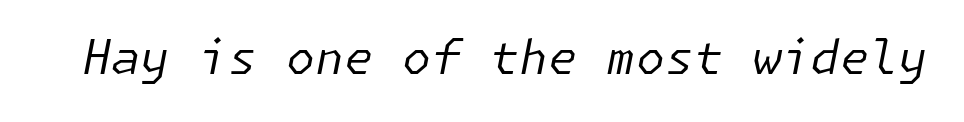
Words appear dense and cohesive because spacing is normal. Lines of text with bare space underneath. The rendering applies a slant to the glyphs. Is the type heavy? It reads as light-to-regular instead.
